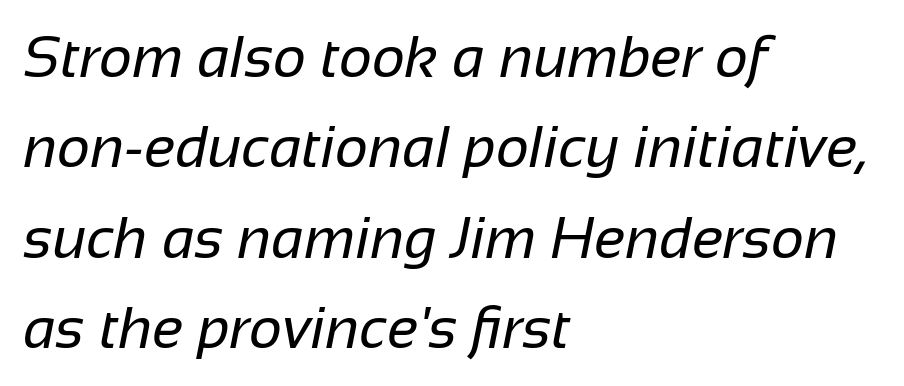
The image shows 58 px regular-weight sans-serif type; set left-aligned, normal line spacing (1.56x), normal letter spacing, not underlined; low stroke contrast and a medium x-height.
